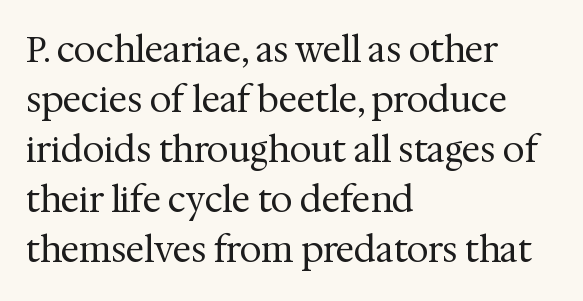
The image shows 35 px regular-weight serif type, upright; set left-aligned, normal line spacing (1.43x), normal letter spacing, not underlined; medium stroke contrast and a medium x-height.
